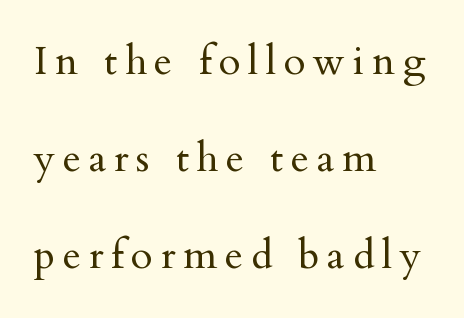
Q: Is the text bold? A: No.
Q: Is the text italic (slanted)? A: No, it is upright.
Q: Is the typeface a serif or a sans-serif typeface? A: Serif.
Q: Is the text underlined? A: No.
Q: How is the paragraph aligned? A: Left-aligned.
Q: Is the spacing between lines tight, normal or loose? A: Loose.
Q: Width (condensed, normal, or wide)? A: Normal.
Q: Stroke contrast? A: Medium.
Q: x-height? A: Small.
Q: Monospaced? A: No.
